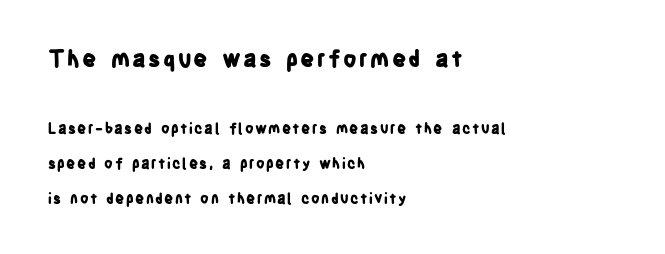
Q: Is the text bold? A: Yes.
Q: Is the text italic (slanted)? A: No, it is upright.
Q: Is the text underlined? A: No.
Q: How is the paragraph aligned? A: Left-aligned.
Q: Is the spacing between lines tight, normal or loose? A: Loose.
Q: Which block of text is set in a larger size, the first (top) or the second (bottom)? A: The first (top) one.
